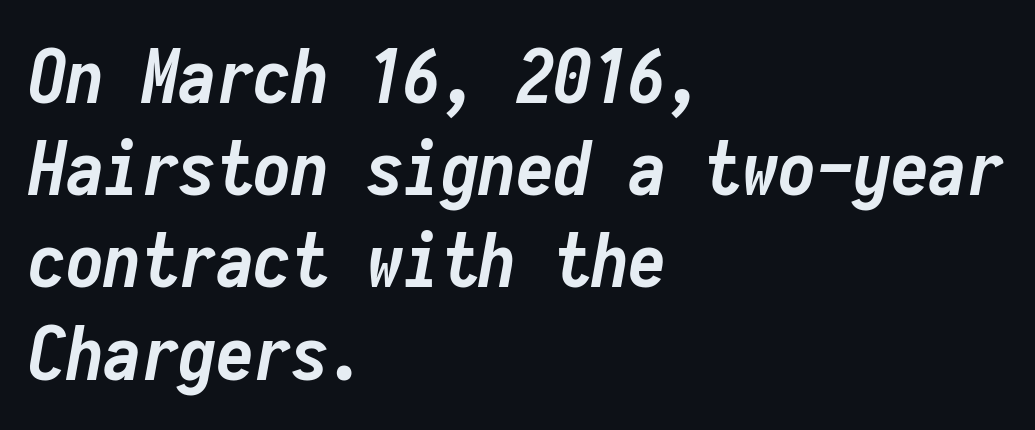
Q: Is the text bold? A: Yes.
Q: Is the text italic (slanted)? A: Yes, it leans right by about 10 degrees.
Q: Is the text underlined? A: No.
Q: How is the paragraph aligned? A: Left-aligned.
Q: Is the spacing between letters normal or unusually wide? A: Normal.
Q: Width (condensed, normal, or wide)? A: Condensed.
Q: Stroke contrast? A: Low.
Q: x-height? A: Medium.
Q: Monospaced? A: Yes.
